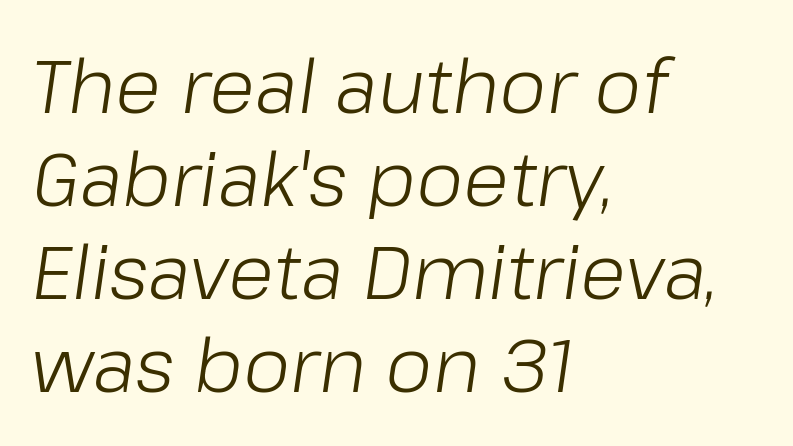
{"italic": "yes", "lean": "right", "slant_degrees": 8, "bold": "no", "weight": "light", "width": "normal", "stroke_contrast": "low", "x_height": "medium", "monospaced": "no", "underline": "no", "align": "left", "line_spacing_ratio": 1.24, "letter_spacing": "normal", "letter_spacing_em": 0.0, "glyph_px": 75}
